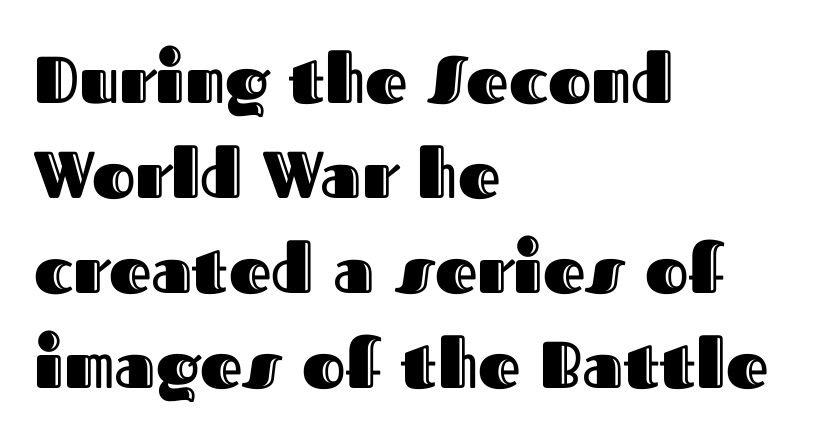
The image shows 66 px text type, upright; set left-aligned, normal line spacing (1.44x), normal letter spacing, not underlined; a medium x-height.
